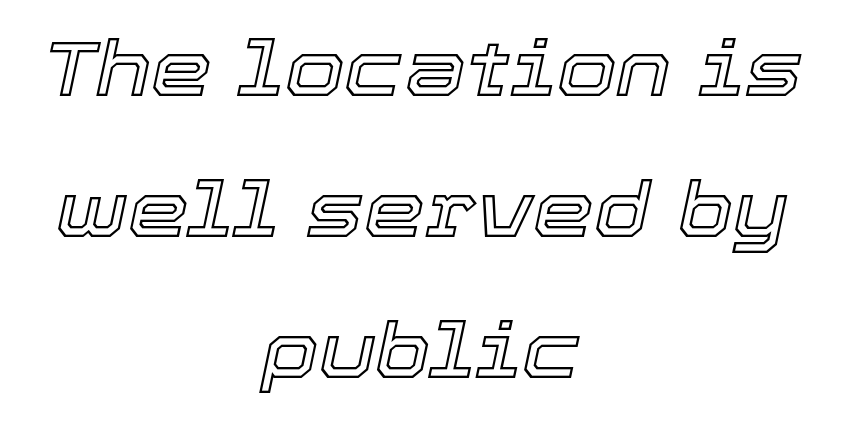
Spacing between characters is what you'd get straight out of the box. A typesetter would call this proportional, since set widths differ per character. The strip under each line holds only bare page. Emphasis-style slanted type is in use. This rendering uses center alignment, leaving both contours irregular but symmetric.
